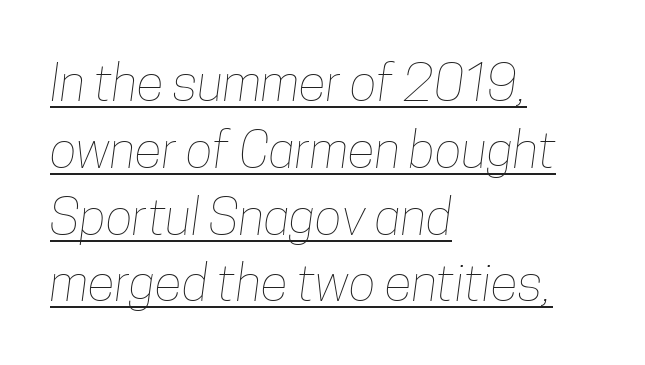
The image shows 51 px thin, condensed type; set left-aligned, normal line spacing (1.31x), normal letter spacing, underlined; low stroke contrast and a medium x-height.
